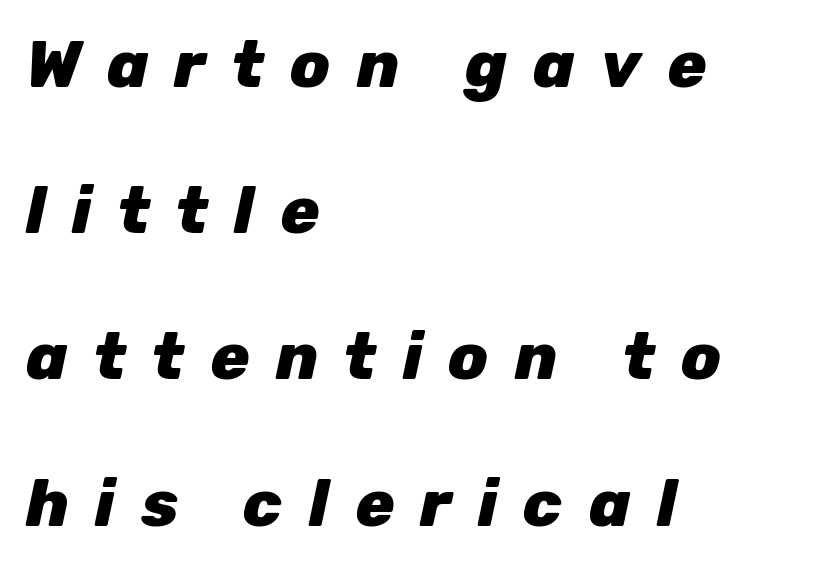
{"italic": "yes", "lean": "right", "slant_degrees": 12, "bold": "yes", "weight": "heavy", "width": "normal", "stroke_contrast": "low", "x_height": "medium", "monospaced": "no", "underline": "no", "align": "left", "line_spacing": "loose", "line_spacing_ratio": 2.25, "letter_spacing": "wide", "letter_spacing_em": 0.4, "glyph_px": 65}
